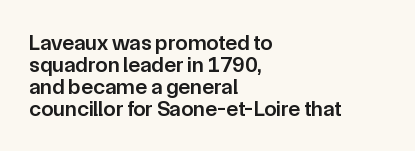
Q: Is the text bold? A: Semi-bold.
Q: Is the text italic (slanted)? A: No, it is upright.
Q: Is the text underlined? A: No.
Q: How is the paragraph aligned? A: Left-aligned.
Q: Is the spacing between letters normal or unusually wide? A: Normal.
Q: Is the spacing between lines tight, normal or loose? A: Tight.
